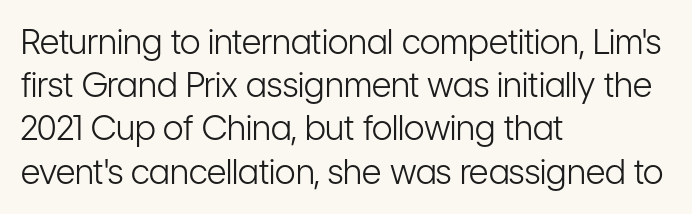
Honestly, the letter spacing is just normal — you wouldn't notice it. No feet cap the strokes, marking this as sans-serif type. Note the varied advance widths — an 'i' is clearly narrower than an 'm'. Glance below the letters and you will spot only blank space. Stems here are at most as thick as an everyday book face.
